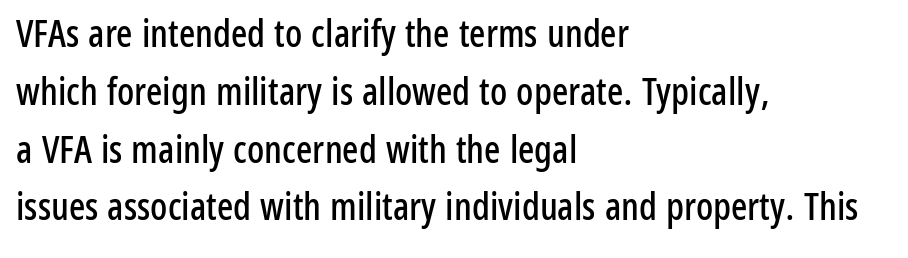
The image shows 38 px condensed sans-serif type, upright; set left-aligned, normal line spacing (1.52x), normal letter spacing, not underlined; low stroke contrast and a medium x-height.
